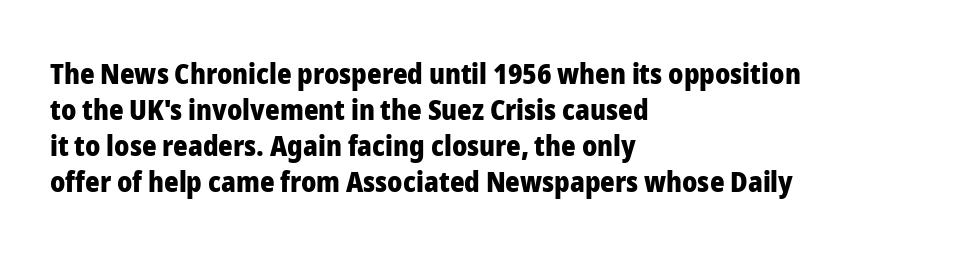
Q: Is the text bold? A: Yes.
Q: Is the text italic (slanted)? A: No, it is upright.
Q: Is the typeface a serif or a sans-serif typeface? A: Sans-serif.
Q: Is the text underlined? A: No.
Q: How is the paragraph aligned? A: Left-aligned.
Q: Is the spacing between letters normal or unusually wide? A: Normal.
Q: Is the spacing between lines tight, normal or loose? A: Normal.
Q: Width (condensed, normal, or wide)? A: Normal.
Q: Stroke contrast? A: Low.
Q: x-height? A: Medium.
Q: Monospaced? A: No.
